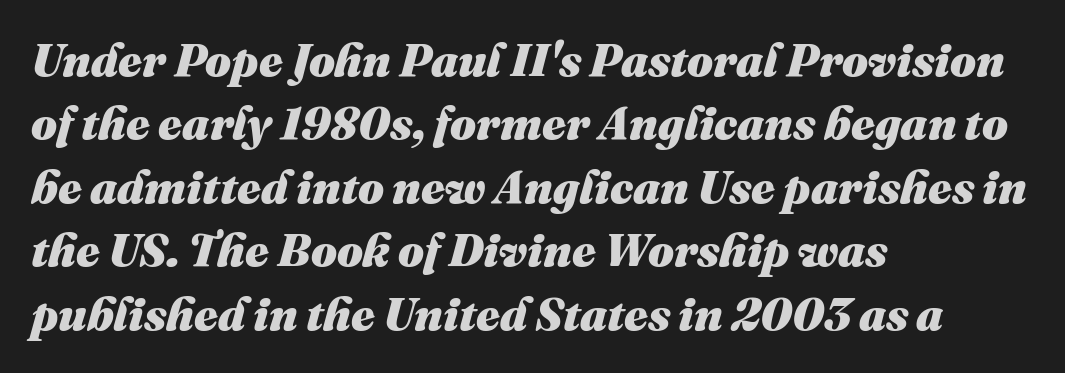
{"italic": "yes", "lean": "right", "slant_degrees": 16, "bold": "yes", "weight": "heavy", "width": "normal", "stroke_contrast": "medium", "x_height": "medium", "monospaced": "no", "underline": "no", "align": "left", "line_spacing": "normal", "line_spacing_ratio": 1.38, "letter_spacing": "normal", "letter_spacing_em": 0.0, "glyph_px": 46}
